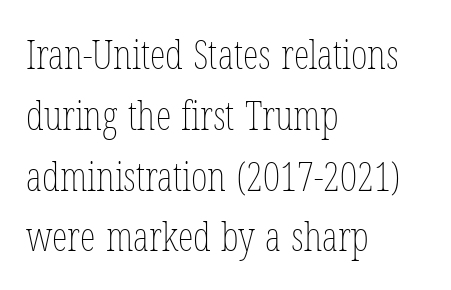
Q: Is the text bold? A: No.
Q: Is the text italic (slanted)? A: No, it is upright.
Q: Is the text underlined? A: No.
Q: How is the paragraph aligned? A: Left-aligned.
Q: Is the spacing between letters normal or unusually wide? A: Normal.
Q: Is the spacing between lines tight, normal or loose? A: Normal.
Q: Width (condensed, normal, or wide)? A: Condensed.
Q: Stroke contrast? A: Low.
Q: x-height? A: Medium.
Q: Monospaced? A: No.
